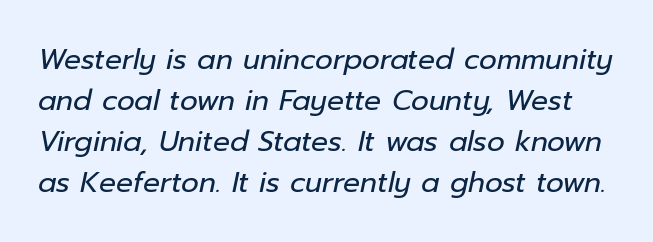
Here the designer chose a conventional face with non-uniform glyph widths. A typesetter would call this zero additional tracking. On a weight scale, this lands at 450 or below. A bare baseline throughout the passage. There's an unmistakable incline to the writing here. Each new line begins a customary step beneath the previous one.
